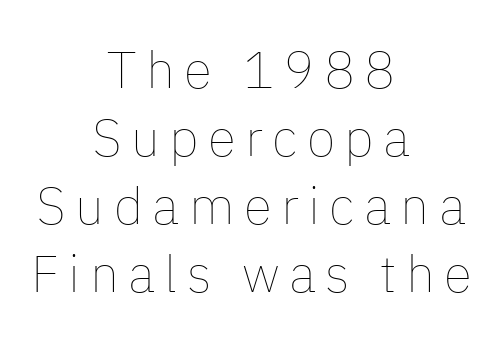
The paragraph has two soft edges and a firm central axis. Proportional: the letters do not fall into vertical columns. Heaviness? Minimal to ordinary, like unemphasized prose. Posture: upright roman. Anything drawn beneath the words? Only blank space.
